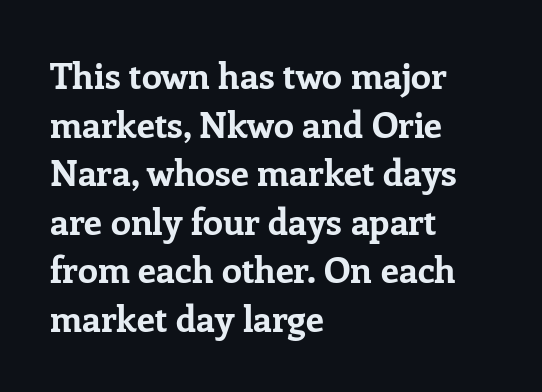
The image shows 36 px bold serif type, upright; set left-aligned, normal line spacing (1.35x), normal letter spacing, not underlined; low stroke contrast and a medium x-height.
